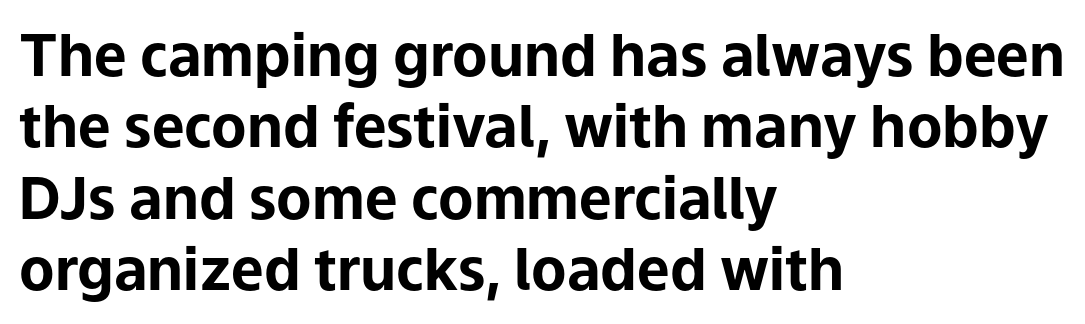
The type is set solid horizontally, with unmodified tracking. Bare-footed words on every line. Classification — sans serif. Caption: multi-line text, flush left, ragged right. Vertical strokes here are truly vertical. Students, this is bold: see how much ink each stroke carries.
